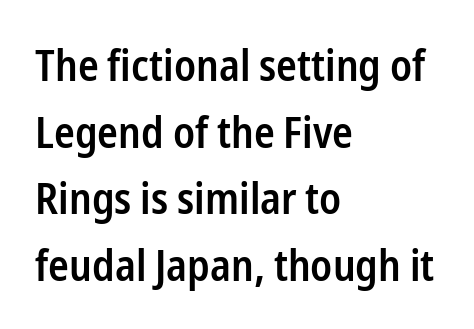
Nothing sits at the stroke ends, so this counts as sans-serif. This is roman type, the default non-slanted kind. The lines in this sample share a left origin and differ only in where they stop. This rendering leaves character spacing at its baseline value. A semibold gives these letters moderate extra thickness, short of bold.
